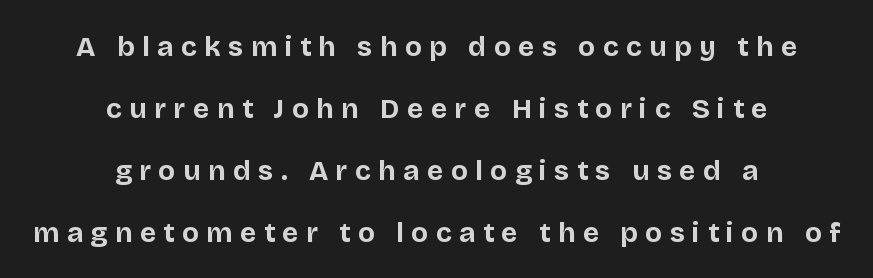
{"serif": "no", "italic": "no", "bold": "yes", "weight": "bold", "width": "normal", "stroke_contrast": "low", "x_height": "large", "monospaced": "no", "underline": "no", "align": "center", "line_spacing": "loose", "line_spacing_ratio": 2.22, "letter_spacing": "wide", "letter_spacing_em": 0.27, "glyph_px": 28}
